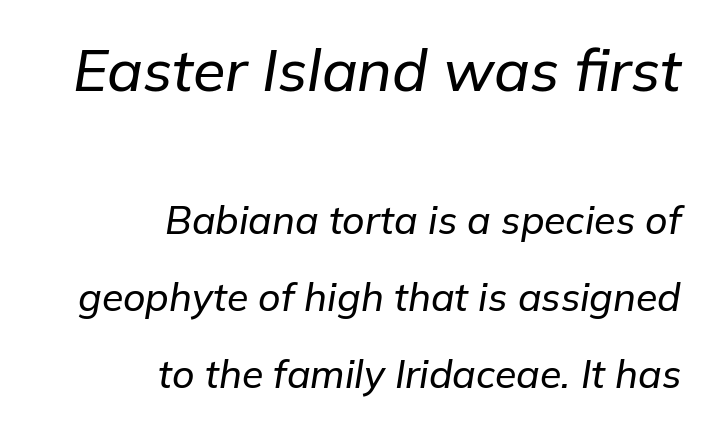
The image shows 59 px text type, italic (leaning right); set right-aligned, loose line spacing (1.97x), normal letter spacing, not underlined; the first (top) block is 1.51x larger; low stroke contrast and a medium x-height.
